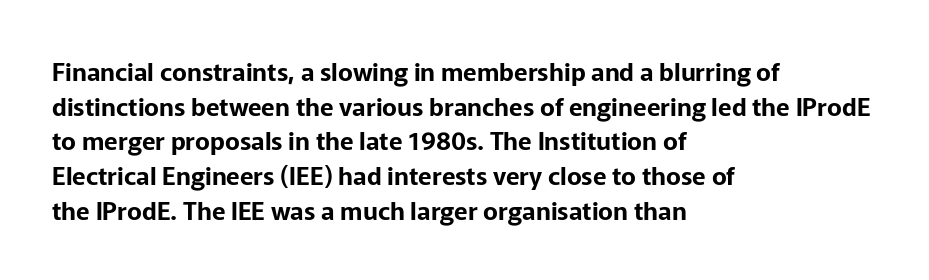
Q: Is the text italic (slanted)? A: No, it is upright.
Q: Is the text underlined? A: No.
Q: How is the paragraph aligned? A: Left-aligned.
Q: Is the spacing between letters normal or unusually wide? A: Normal.
Q: Is the spacing between lines tight, normal or loose? A: Normal.
